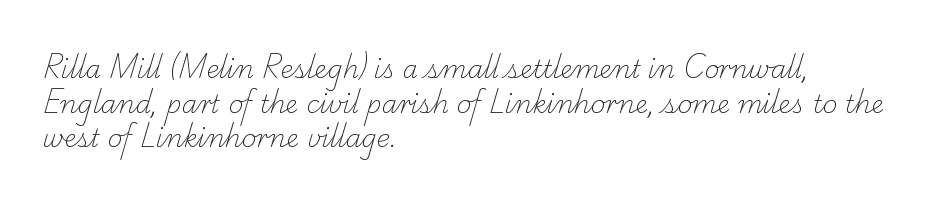
{"bold": "no", "underline": "no", "align": "left", "line_spacing": "normal", "line_spacing_ratio": 1.39, "letter_spacing": "normal", "letter_spacing_em": 0.0, "glyph_px": 25}
